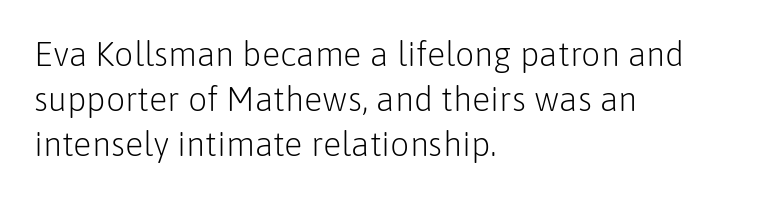
Q: Is the text bold? A: No.
Q: Is the text italic (slanted)? A: No, it is upright.
Q: Is the typeface a serif or a sans-serif typeface? A: Sans-serif.
Q: Is the text underlined? A: No.
Q: How is the paragraph aligned? A: Left-aligned.
Q: Is the spacing between letters normal or unusually wide? A: Normal.
Q: Is the spacing between lines tight, normal or loose? A: Normal.
Q: Width (condensed, normal, or wide)? A: Normal.
Q: Stroke contrast? A: Low.
Q: x-height? A: Medium.
Q: Monospaced? A: No.
